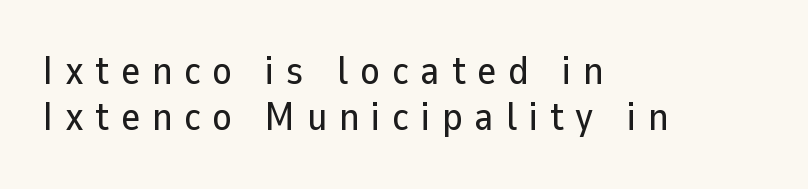
Q: Is the text italic (slanted)? A: No, it is upright.
Q: Is the typeface a serif or a sans-serif typeface? A: Sans-serif.
Q: Is the text underlined? A: No.
Q: How is the paragraph aligned? A: Left-aligned.
Q: Is the spacing between letters normal or unusually wide? A: Unusually wide.
Q: Width (condensed, normal, or wide)? A: Normal.
Q: Stroke contrast? A: Low.
Q: x-height? A: Medium.
Q: Monospaced? A: No.
